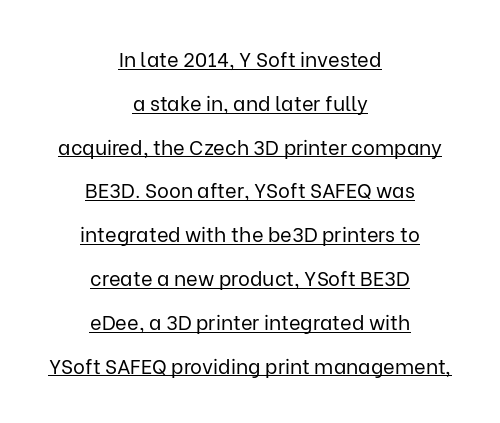
The image shows 20 px text type, upright; set centered, loose line spacing (2.19x), normal letter spacing, underlined.
